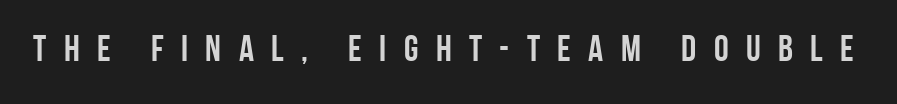
The image shows 37 px semibold, condensed sans-serif type, upright; set unusually wide letter spacing (+0.47 em), not underlined; low stroke contrast and a large x-height.
